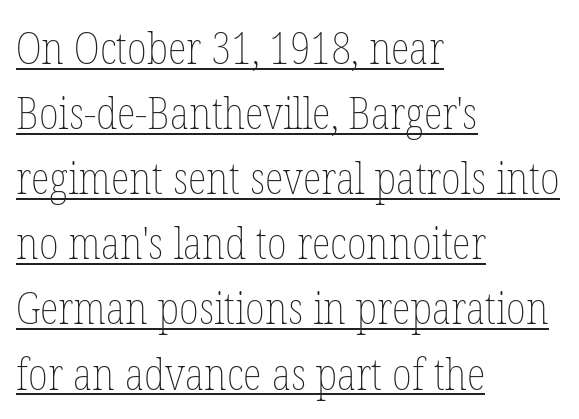
The image shows 44 px thin, condensed type, upright; set left-aligned, normal line spacing (1.48x), normal letter spacing, underlined; low stroke contrast and a medium x-height.
